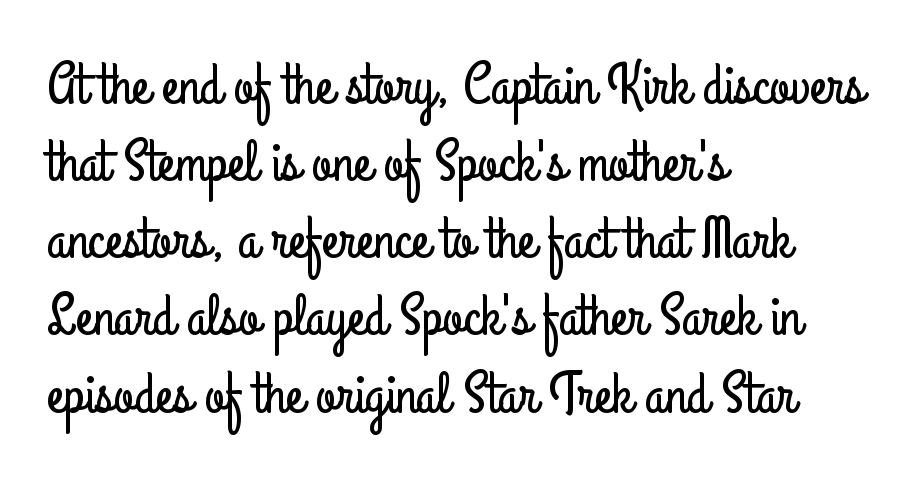
The image shows 58 px condensed sans-serif type; set left-aligned, normal line spacing (1.33x), normal letter spacing, not underlined; low stroke contrast and a small x-height.
